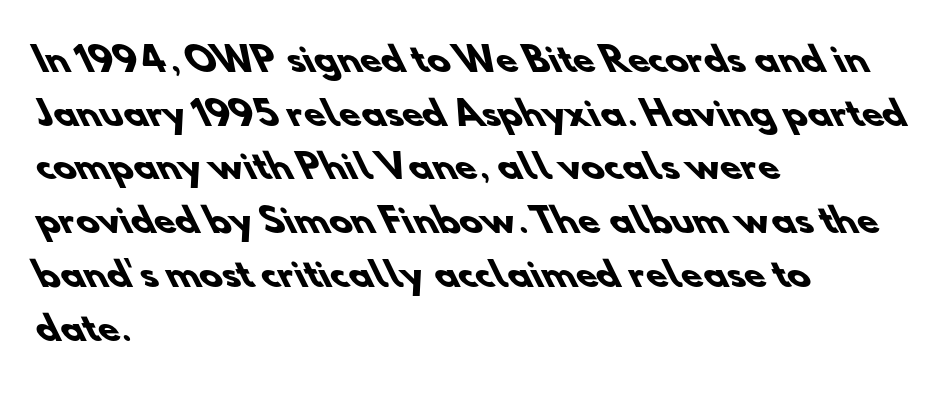
Horizontal alignment here is leftward, the default for most running prose. Is there much room between lines? A standard amount, neither cramped nor airy. Stroke terminals: plain, sans-serif. This rendering features lettering with no underline. The letters advance in unequal steps, a hallmark of proportional type. The letters are bold, with thick, heavy strokes.
